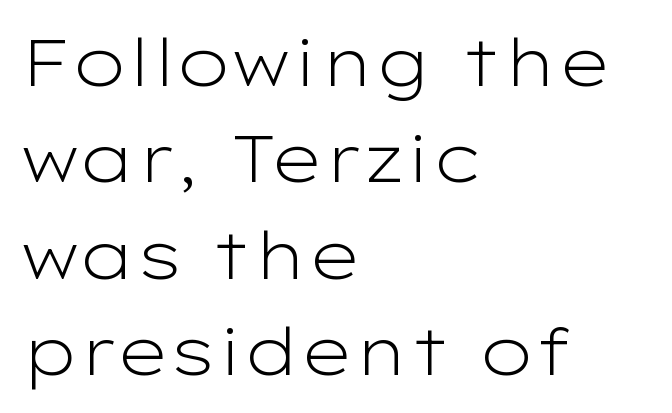
The image shows 66 px light, wide sans-serif type, upright; set left-aligned, normal line spacing (1.46x), normal letter spacing, not underlined; low stroke contrast and a medium x-height.
